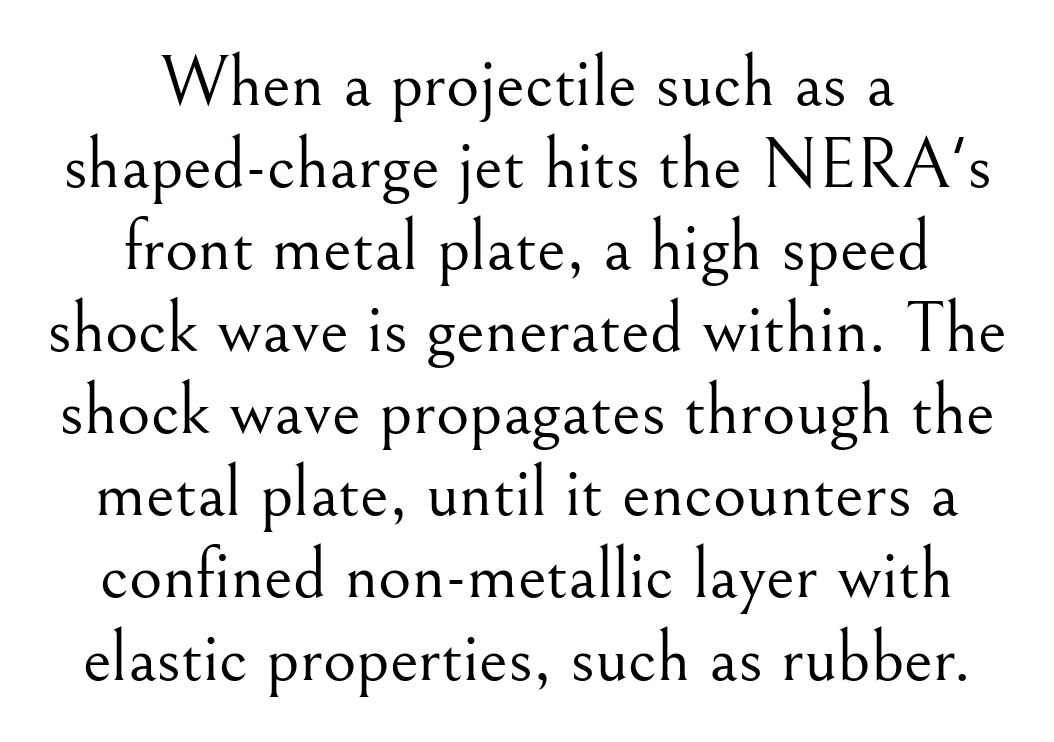
Q: Is the text bold? A: No.
Q: Is the text italic (slanted)? A: No, it is upright.
Q: Is the typeface a serif or a sans-serif typeface? A: Serif.
Q: Is the text underlined? A: No.
Q: How is the paragraph aligned? A: Centered.
Q: Is the spacing between letters normal or unusually wide? A: Normal.
Q: Is the spacing between lines tight, normal or loose? A: Tight.
Q: Width (condensed, normal, or wide)? A: Normal.
Q: Stroke contrast? A: Medium.
Q: x-height? A: Small.
Q: Monospaced? A: No.
